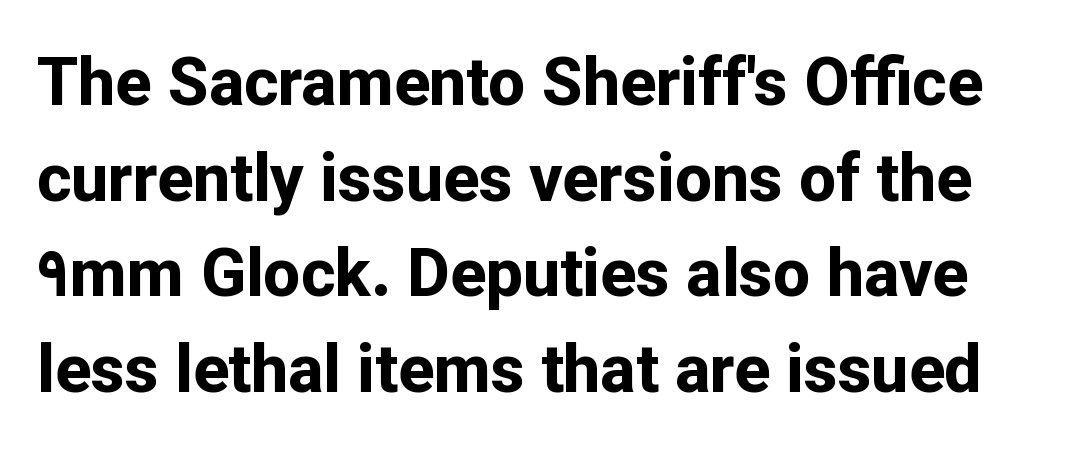
Q: Is the text bold? A: Yes.
Q: Is the text italic (slanted)? A: No, it is upright.
Q: Is the typeface a serif or a sans-serif typeface? A: Sans-serif.
Q: Is the text underlined? A: No.
Q: Is the spacing between letters normal or unusually wide? A: Normal.
Q: Is the spacing between lines tight, normal or loose? A: Normal.
Q: Width (condensed, normal, or wide)? A: Normal.
Q: Stroke contrast? A: Low.
Q: x-height? A: Medium.
Q: Monospaced? A: No.
